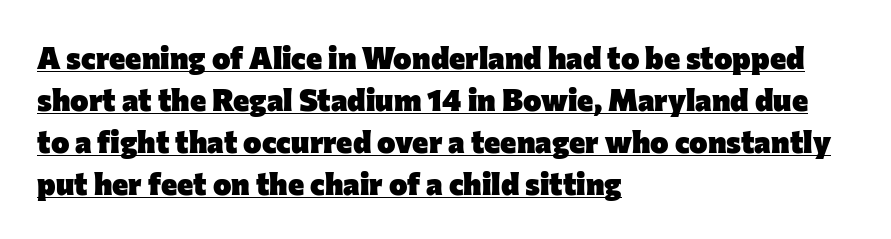
Check the space under the baseline: a stroke is drawn there. In terms of letterspacing, this is plain default setting. Italic: no, the glyphs are upright roman. Nothing sits at the stroke ends, so this counts as sans-serif.
